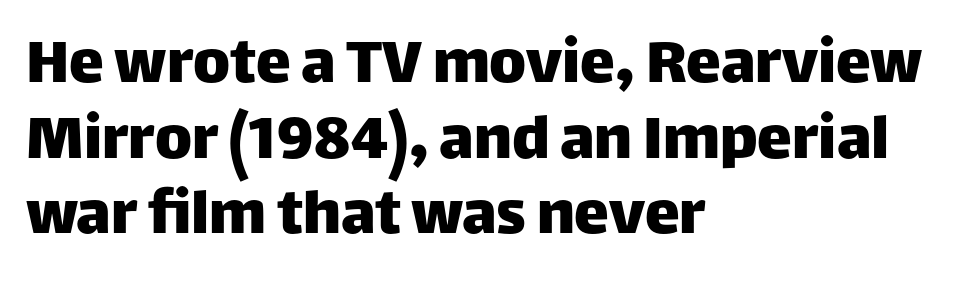
Baseline-to-baseline distance is barely more than the letter height. Nobody drew a line under any word here. Is this a fixed-width face? No — the glyphs have proportional, varying widths. Does the copy run flush right? No — it runs flush left.
